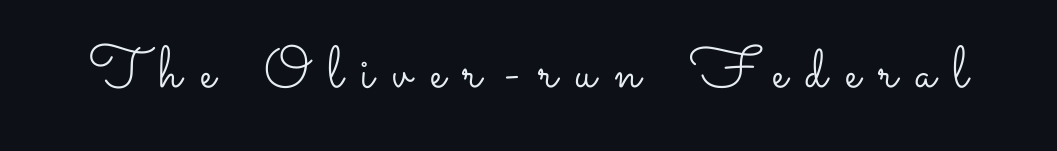
The image shows 59 px light, wide type; set unusually wide letter spacing (+0.31 em), not underlined; low stroke contrast and a small x-height.
